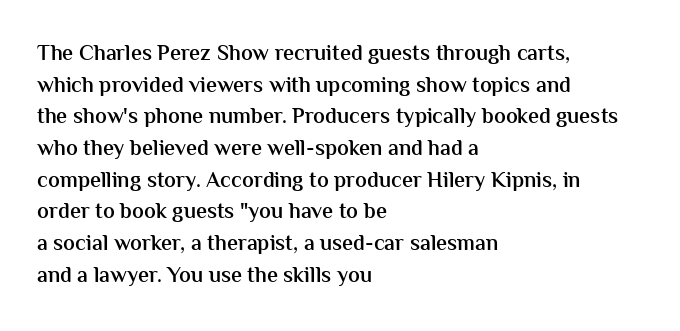
The passage shown stacks its lines at a standard gap. Beneath every word, the page is bare. The compositor pushed each line to the left boundary. Tall strokes in this sample are plumb rather than angled.
